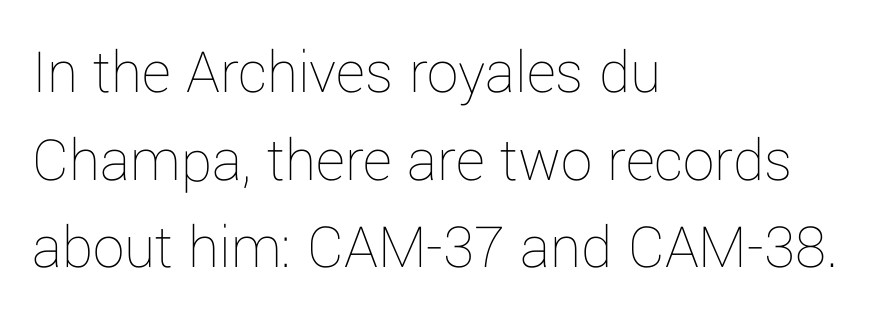
Q: Is the text bold? A: No.
Q: Is the text italic (slanted)? A: No, it is upright.
Q: Is the text underlined? A: No.
Q: How is the paragraph aligned? A: Left-aligned.
Q: Is the spacing between letters normal or unusually wide? A: Normal.
Q: Is the spacing between lines tight, normal or loose? A: Normal.
Q: Width (condensed, normal, or wide)? A: Normal.
Q: Stroke contrast? A: Low.
Q: x-height? A: Medium.
Q: Monospaced? A: No.
